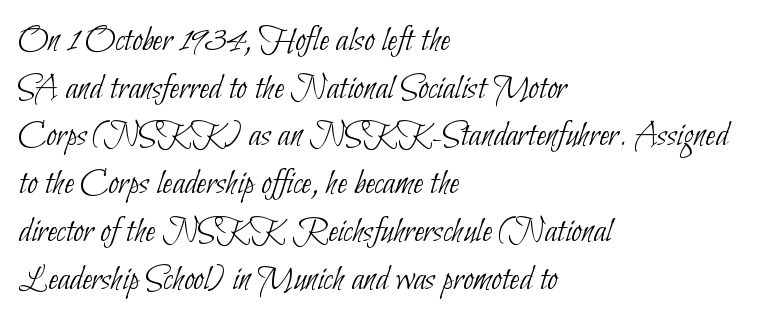
{"serif": "no", "bold": "no", "weight": "thin", "width": "condensed", "stroke_contrast": "low", "x_height": "small", "monospaced": "no", "underline": "no", "align": "left", "line_spacing": "normal", "line_spacing_ratio": 1.29, "letter_spacing": "normal", "letter_spacing_em": 0.0, "glyph_px": 37}
